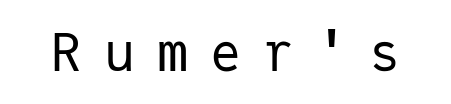
{"serif": "no", "italic": "no", "bold": "no", "weight": "regular", "width": "normal", "stroke_contrast": "low", "x_height": "medium", "monospaced": "yes", "underline": "no", "letter_spacing": "wide", "letter_spacing_em": 0.42, "glyph_px": 52}
